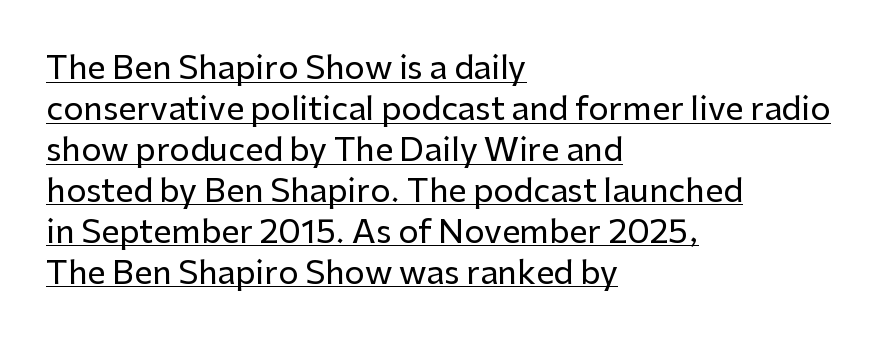
The image shows 32 px sans-serif type, upright; set left-aligned, normal line spacing (1.28x), normal letter spacing, underlined; low stroke contrast and a medium x-height.
